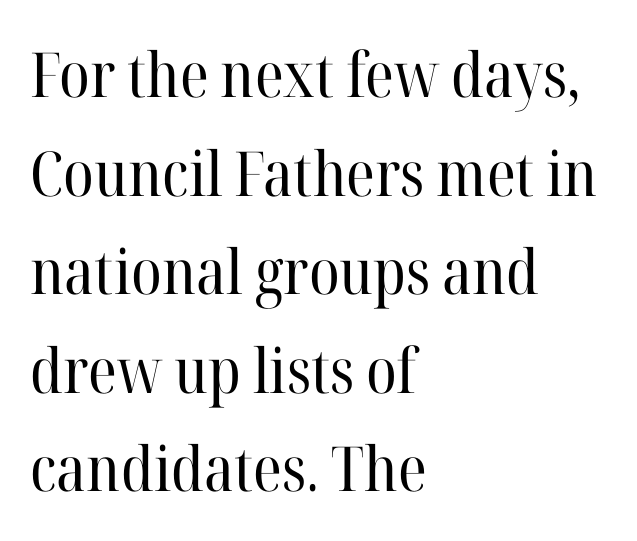
{"serif": "yes", "italic": "no", "bold": "no", "weight": "regular", "width": "normal", "stroke_contrast": "high", "x_height": "medium", "monospaced": "no", "underline": "no", "align": "left", "line_spacing": "normal", "line_spacing_ratio": 1.59, "letter_spacing": "normal", "letter_spacing_em": 0.0, "glyph_px": 62}
